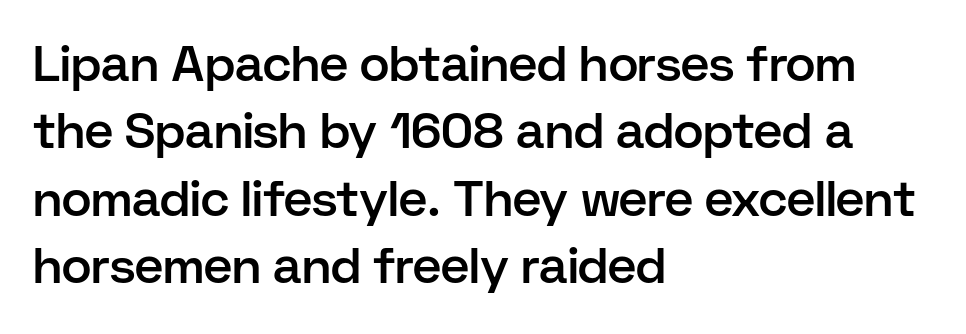
The image shows 50 px semibold sans-serif type, upright; set left-aligned, normal line spacing (1.35x), normal letter spacing, not underlined; low stroke contrast and a medium x-height.
